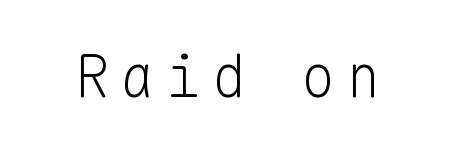
The image shows 58 px light sans-serif type, upright, monospaced; set not underlined; low stroke contrast and a medium x-height.
